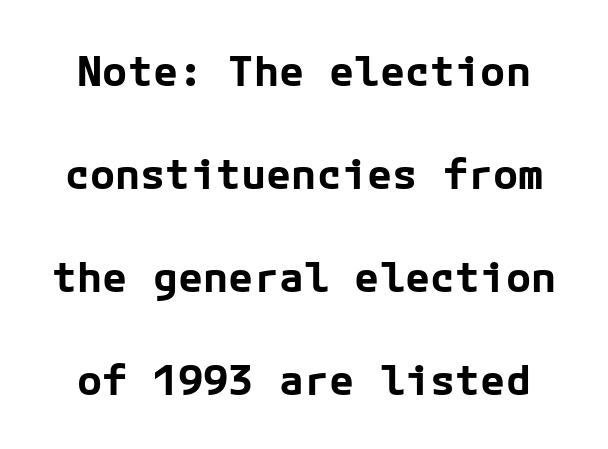
The image shows 42 px bold sans-serif type, upright; set loose line spacing (2.45x), normal letter spacing, not underlined; low stroke contrast and a medium x-height.
